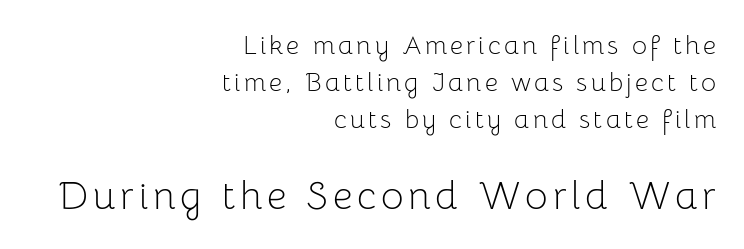
Q: Is the text bold? A: No.
Q: Is the text italic (slanted)? A: No, it is upright.
Q: Is the typeface a serif or a sans-serif typeface? A: Sans-serif.
Q: Is the text underlined? A: No.
Q: How is the paragraph aligned? A: Right-aligned.
Q: Is the spacing between lines tight, normal or loose? A: Normal.
Q: Which block of text is set in a larger size, the first (top) or the second (bottom)? A: The second (bottom) one.
Q: Width (condensed, normal, or wide)? A: Normal.
Q: Stroke contrast? A: Low.
Q: x-height? A: Medium.
Q: Monospaced? A: No.
